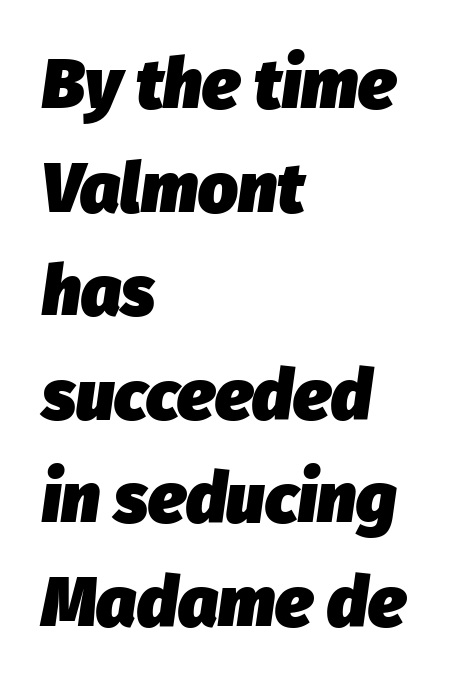
Q: Is the text bold? A: Yes.
Q: Is the text italic (slanted)? A: Yes, it leans right by about 8 degrees.
Q: Is the text underlined? A: No.
Q: How is the paragraph aligned? A: Left-aligned.
Q: Is the spacing between letters normal or unusually wide? A: Normal.
Q: Is the spacing between lines tight, normal or loose? A: Normal.
Q: Width (condensed, normal, or wide)? A: Normal.
Q: Stroke contrast? A: Low.
Q: x-height? A: Medium.
Q: Monospaced? A: No.
